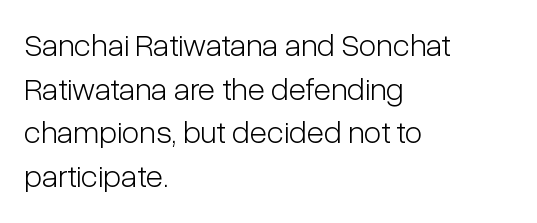
The image shows 32 px light, condensed sans-serif type, upright; set left-aligned, normal line spacing (1.36x), normal letter spacing, not underlined; low stroke contrast and a medium x-height.
